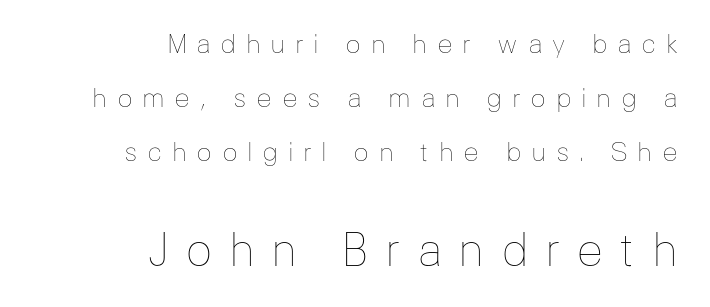
{"italic": "no", "bold": "no", "weight": "thin", "width": "normal", "stroke_contrast": "low", "x_height": "medium", "monospaced": "no", "underline": "no", "align": "right", "line_spacing": "loose", "line_spacing_ratio": 2.07, "letter_spacing": "wide", "letter_spacing_em": 0.36, "larger_block": "second", "size_ratio": 1.73, "glyph_px": 45}
